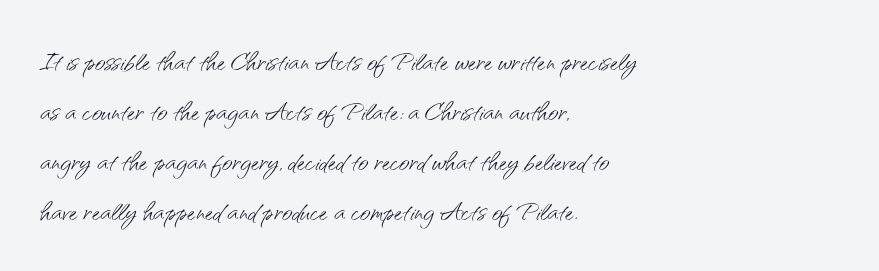
The cut favours lightness, reaching ordinary text weight at its darkest. The text block is weighted toward the left margin, trailing off unevenly rightward. Examine the stroke ends and you'll find no serifs. Between one letter and the next there's only the usual sliver of space. Normally led — the rows are evenly, conventionally spaced. Bare-footed words on every line.
